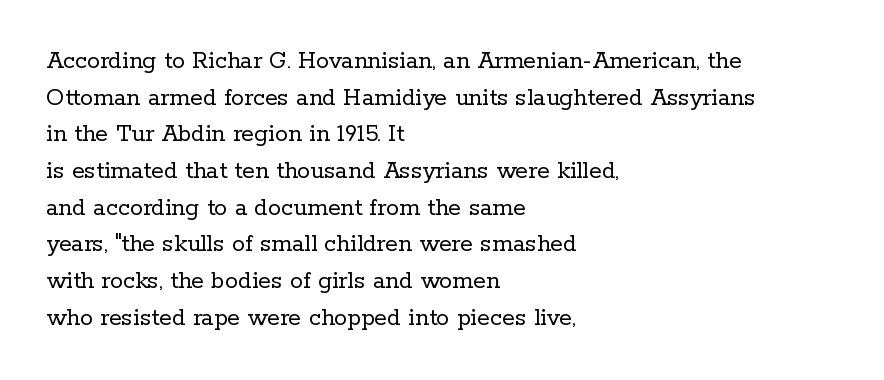
In CSS terms this would be text-align: left. The words here are not underlined. The font is comparable to plain body text, perhaps lighter. Every character sits straight up, as roman type does. The vertical gap from one line to the next is medium. Compared with typical body copy, the letter spacing here is the same.
